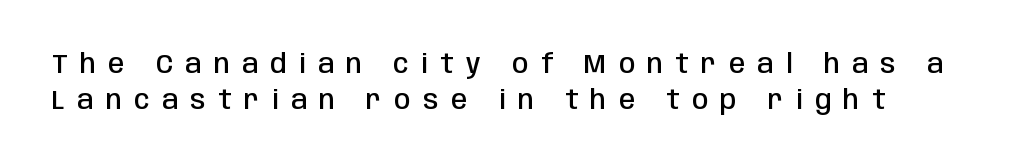
The image shows 26 px text type, upright; set normal line spacing (1.37x), unusually wide letter spacing (+0.48 em), not underlined.
